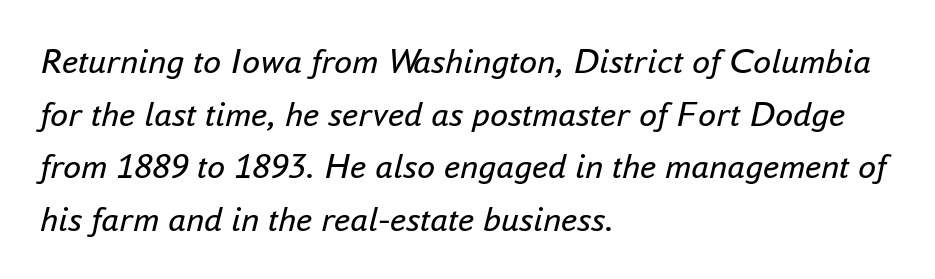
{"italic": "yes", "lean": "right", "slant_degrees": 16, "bold": "no", "weight": "regular", "width": "normal", "stroke_contrast": "low", "x_height": "small", "monospaced": "no", "underline": "no", "align": "left", "line_spacing": "normal", "line_spacing_ratio": 1.46, "letter_spacing": "normal", "letter_spacing_em": 0.0, "glyph_px": 36}
